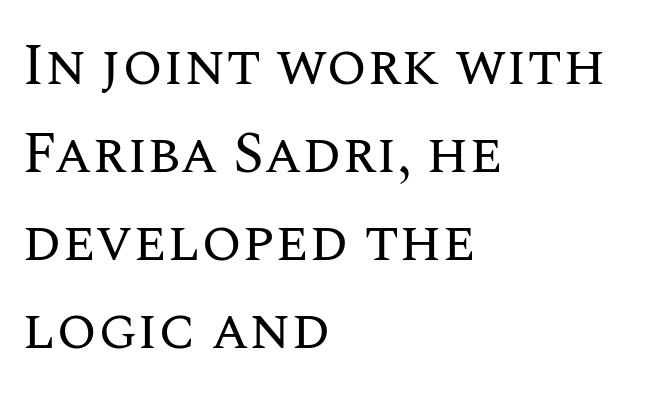
Students, note that the glyphs here touch the page at normal intervals. One-word summary of the alignment: left. Honestly, there is no underline to notice here at all. Each letter keeps its own natural width here, so spacing adapts to shape. A typesetter would mark this as roman, not italic. Weight class: somewhere from thin through regular.
